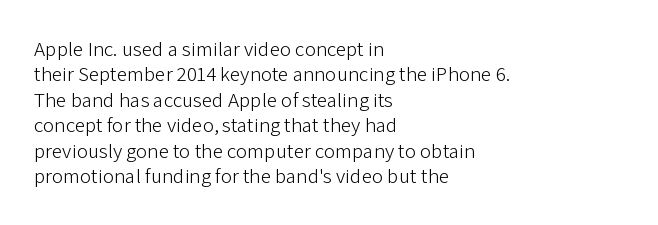
The image shows 21 px text type, upright; set left-aligned, line spacing 1.21x, normal letter spacing, not underlined.
